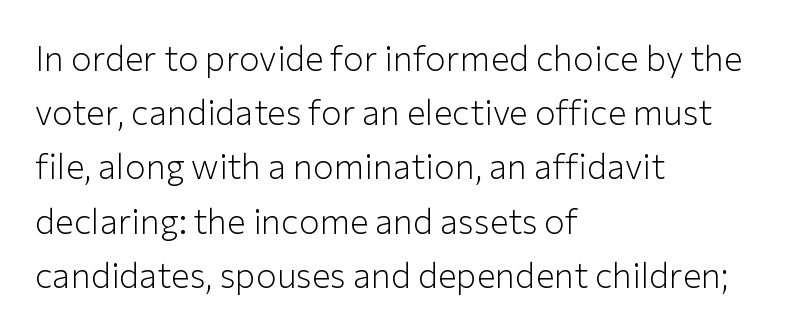
The face used here is rendered with its standard letterfit. The rows are spaced the way most documents space them. A typesetter would call this proportional, since set widths differ per character. Lines of text with bare space underneath. A quiet, ordinary-to-light weight characterises the typeface.
